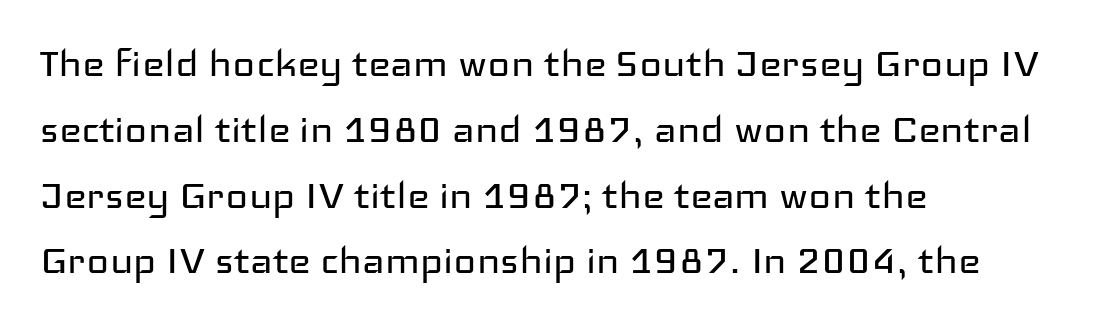
Q: Is the text bold? A: No.
Q: Is the text italic (slanted)? A: No, it is upright.
Q: Is the typeface a serif or a sans-serif typeface? A: Sans-serif.
Q: Is the text underlined? A: No.
Q: How is the paragraph aligned? A: Left-aligned.
Q: Is the spacing between letters normal or unusually wide? A: Normal.
Q: Is the spacing between lines tight, normal or loose? A: Normal.
Q: Width (condensed, normal, or wide)? A: Wide.
Q: Stroke contrast? A: Low.
Q: x-height? A: Medium.
Q: Monospaced? A: No.
